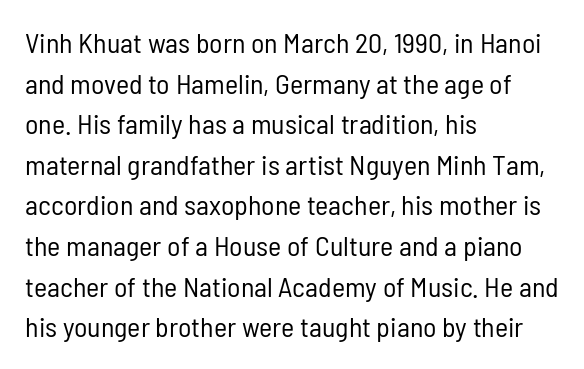
{"serif": "no", "italic": "no", "bold": "no", "weight": "regular", "width": "condensed", "stroke_contrast": "low", "x_height": "medium", "monospaced": "no", "underline": "no", "align": "left", "line_spacing": "normal", "line_spacing_ratio": 1.45, "letter_spacing": "normal", "letter_spacing_em": 0.0, "glyph_px": 28}
